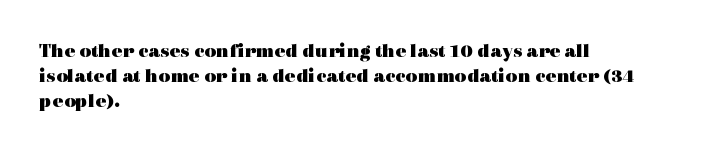
{"italic": "no", "bold": "yes", "underline": "no", "align": "left", "line_spacing_ratio": 1.24, "letter_spacing": "normal", "letter_spacing_em": 0.0, "glyph_px": 20}
